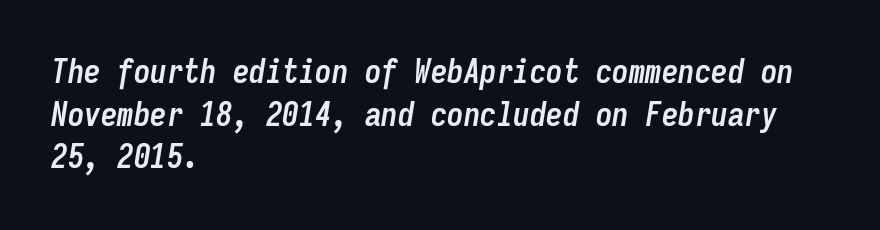
The image shows 33 px semibold, condensed type, italic (leaning right), monospaced; set left-aligned, normal line spacing (1.29x), normal letter spacing, not underlined; low stroke contrast and a medium x-height.
